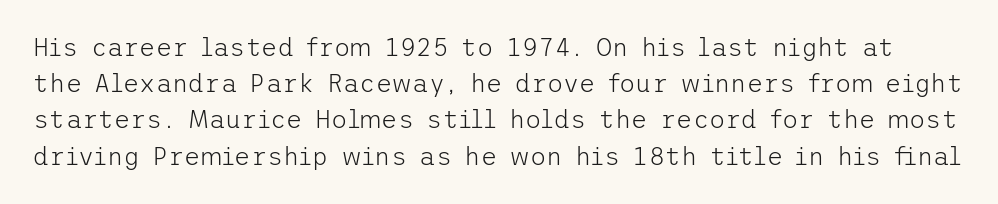
Q: Is the text bold? A: No.
Q: Is the text italic (slanted)? A: No, it is upright.
Q: Is the text underlined? A: No.
Q: Is the spacing between letters normal or unusually wide? A: Normal.
Q: Is the spacing between lines tight, normal or loose? A: Normal.
